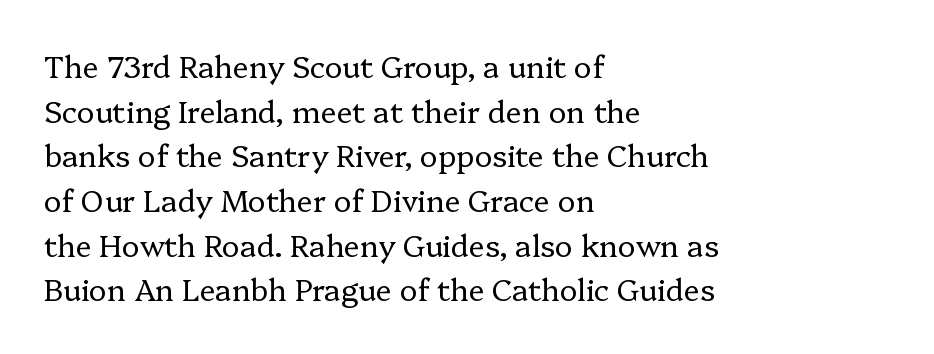
Q: Is the text bold? A: No.
Q: Is the text italic (slanted)? A: No, it is upright.
Q: Is the typeface a serif or a sans-serif typeface? A: Serif.
Q: Is the text underlined? A: No.
Q: How is the paragraph aligned? A: Left-aligned.
Q: Is the spacing between letters normal or unusually wide? A: Normal.
Q: Is the spacing between lines tight, normal or loose? A: Normal.
Q: Width (condensed, normal, or wide)? A: Normal.
Q: Stroke contrast? A: Low.
Q: x-height? A: Medium.
Q: Monospaced? A: No.
